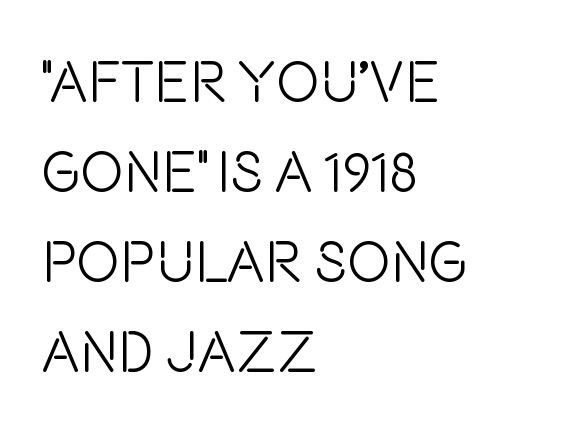
Q: Is the text bold? A: No.
Q: Is the text italic (slanted)? A: No, it is upright.
Q: Is the typeface a serif or a sans-serif typeface? A: Sans-serif.
Q: Is the text underlined? A: No.
Q: How is the paragraph aligned? A: Left-aligned.
Q: Is the spacing between letters normal or unusually wide? A: Normal.
Q: Is the spacing between lines tight, normal or loose? A: Normal.
Q: Width (condensed, normal, or wide)? A: Condensed.
Q: Stroke contrast? A: Low.
Q: x-height? A: Large.
Q: Monospaced? A: No.
